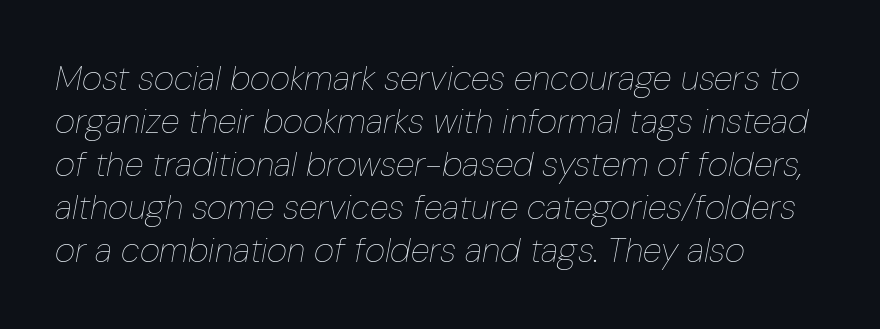
The typography opts for an oblique posture over an upright one. The glyphs are unaccompanied by any horizontal stroke below them. The passage is arranged the way most books set body copy — flush left. Between one letter and the next there's only the usual sliver of space.
